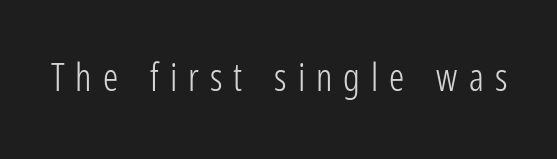
Q: Is the text bold? A: No.
Q: Is the text italic (slanted)? A: No, it is upright.
Q: Is the typeface a serif or a sans-serif typeface? A: Sans-serif.
Q: Is the text underlined? A: No.
Q: Is the spacing between letters normal or unusually wide? A: Unusually wide.
Q: Width (condensed, normal, or wide)? A: Condensed.
Q: Stroke contrast? A: Low.
Q: x-height? A: Medium.
Q: Monospaced? A: No.
